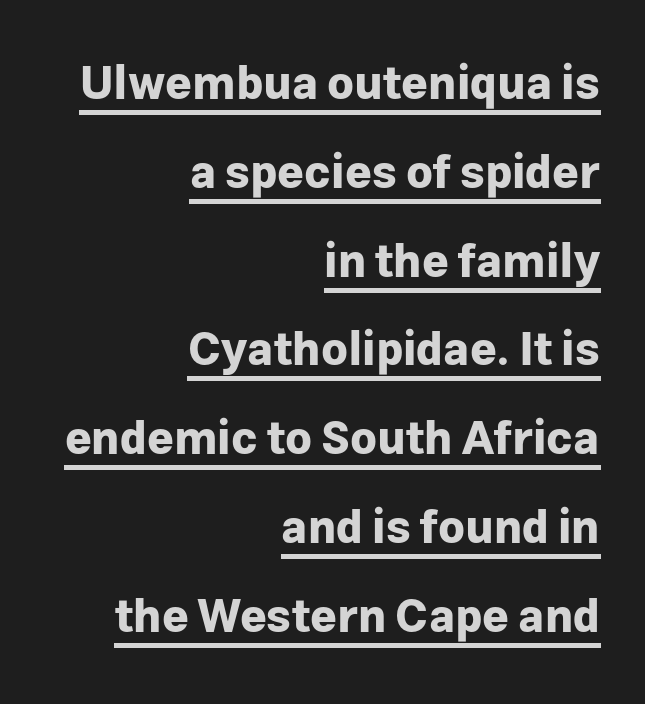
{"serif": "no", "italic": "no", "bold": "yes", "weight": "bold", "width": "normal", "stroke_contrast": "low", "x_height": "medium", "monospaced": "no", "underline": "yes", "align": "right", "line_spacing": "loose", "line_spacing_ratio": 1.93, "letter_spacing": "normal", "letter_spacing_em": 0.0, "glyph_px": 46}
